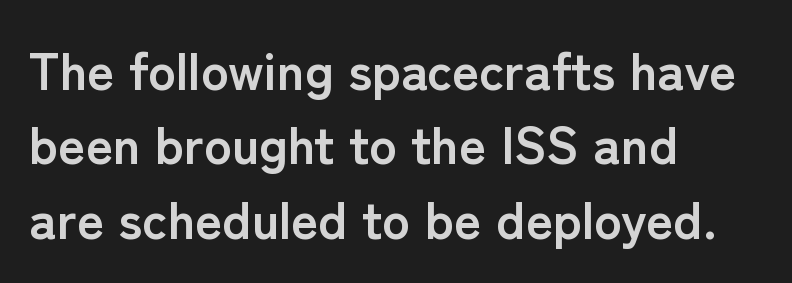
The image shows 52 px semibold sans-serif type, upright; set left-aligned, normal line spacing (1.43x), normal letter spacing, not underlined; low stroke contrast and a medium x-height.
